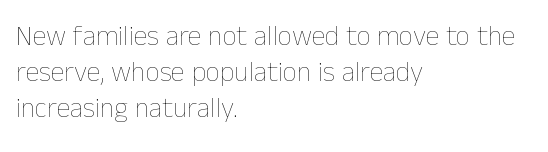
The image shows 28 px thin type, upright; set left-aligned, normal line spacing (1.28x), normal letter spacing, not underlined; low stroke contrast and a medium x-height.
